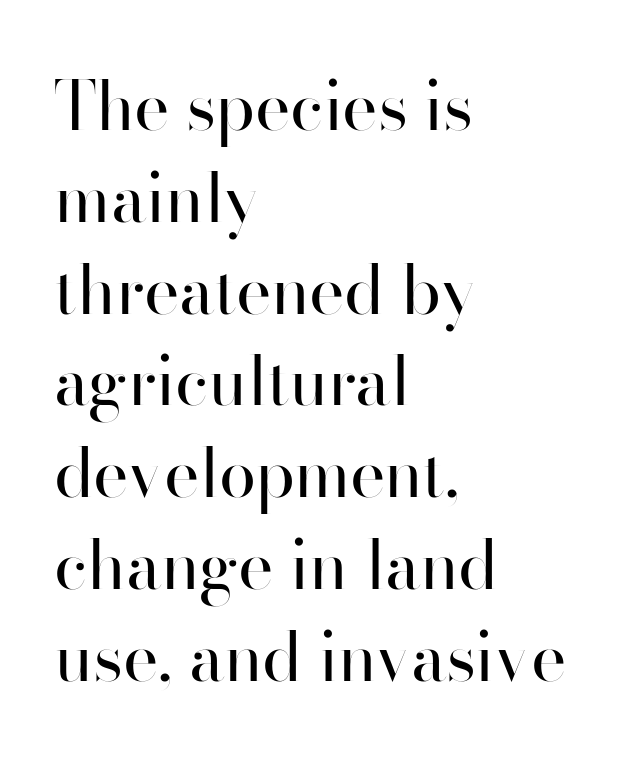
{"serif": "no", "italic": "no", "bold": "no", "weight": "regular", "width": "normal", "stroke_contrast": "high", "x_height": "small", "monospaced": "no", "underline": "no", "align": "left", "line_spacing": "normal", "line_spacing_ratio": 1.37, "letter_spacing": "normal", "letter_spacing_em": 0.0, "glyph_px": 67}
